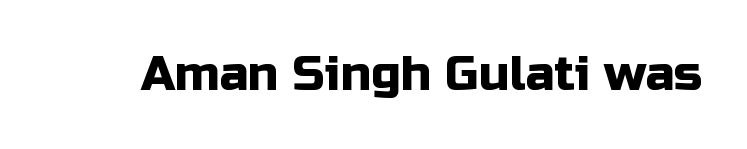
Inter-character spacing is left at the font's built-in metrics. The typography opts for an upright posture over an oblique one. Underline: absent. What kind of face is this? One without serifs — a sans. You could not count columns in this text — the font is proportionally spaced.
